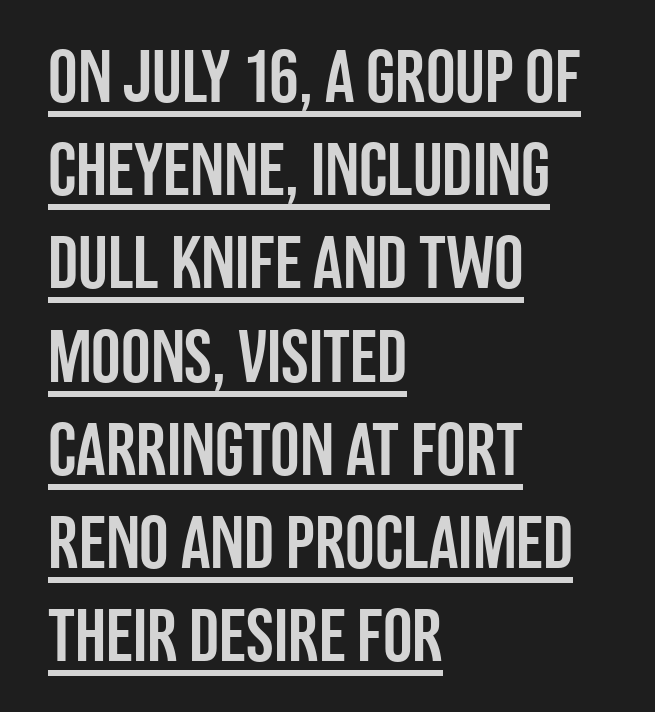
The image shows 74 px condensed sans-serif type, upright; set left-aligned, normal line spacing (1.26x), normal letter spacing, underlined; low stroke contrast and a large x-height.
